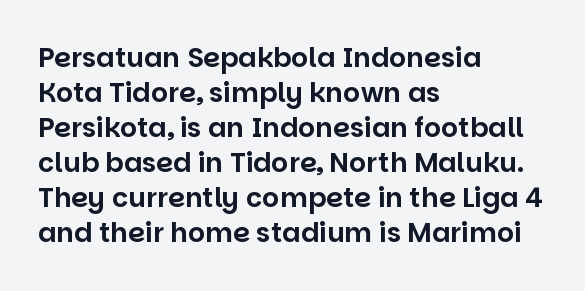
Q: Is the text italic (slanted)? A: No, it is upright.
Q: Is the text underlined? A: No.
Q: How is the paragraph aligned? A: Left-aligned.
Q: Is the spacing between letters normal or unusually wide? A: Normal.
Q: Is the spacing between lines tight, normal or loose? A: Normal.
